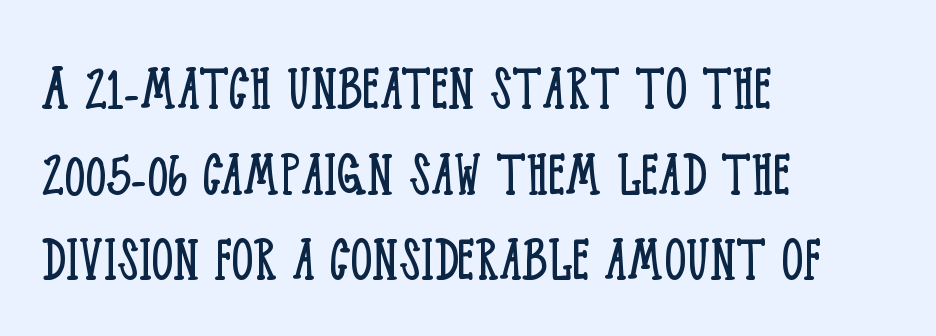
The image shows 68 px light, condensed serif type, upright; set left-aligned, normal line spacing (1.26x), normal letter spacing, not underlined; low stroke contrast and a large x-height.
